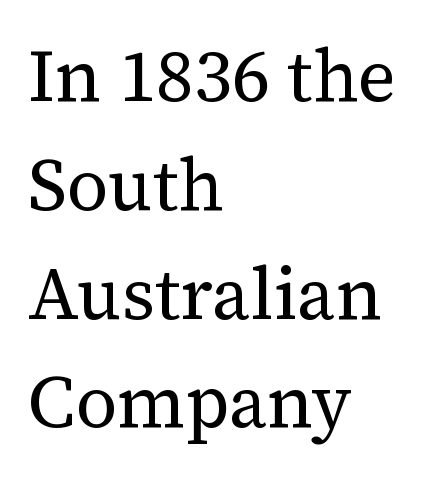
Q: Is the text bold? A: No.
Q: Is the text italic (slanted)? A: No, it is upright.
Q: Is the typeface a serif or a sans-serif typeface? A: Serif.
Q: Is the text underlined? A: No.
Q: How is the paragraph aligned? A: Left-aligned.
Q: Is the spacing between letters normal or unusually wide? A: Normal.
Q: Is the spacing between lines tight, normal or loose? A: Normal.
Q: Width (condensed, normal, or wide)? A: Normal.
Q: Stroke contrast? A: Medium.
Q: x-height? A: Medium.
Q: Monospaced? A: No.
